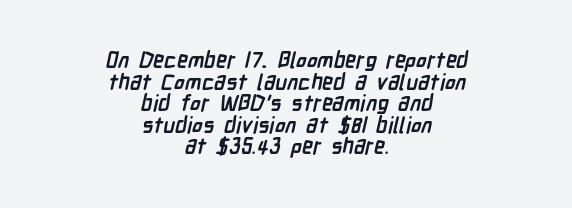
These lines keep a tight, regular rhythm from letter to letter. The gap between lines stays unmarked. How heavy is the stroke? Heavy — this is a bold. One-word summary of the alignment: center. Compared with typical paragraphs, the rows here are closer together.
